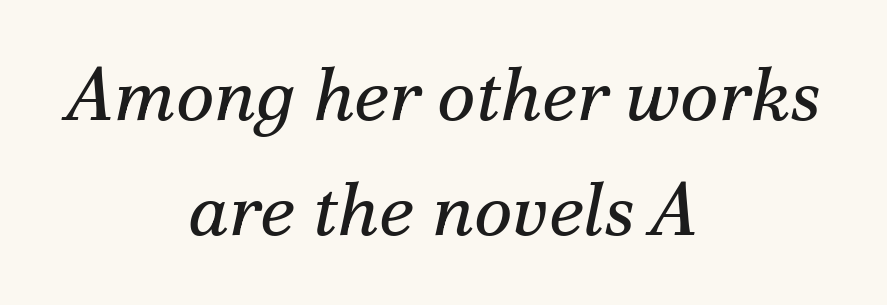
Q: Is the text bold? A: No.
Q: Is the text italic (slanted)? A: Yes, it leans right by about 12 degrees.
Q: Is the typeface a serif or a sans-serif typeface? A: Serif.
Q: Is the text underlined? A: No.
Q: How is the paragraph aligned? A: Centered.
Q: Is the spacing between letters normal or unusually wide? A: Normal.
Q: Is the spacing between lines tight, normal or loose? A: Normal.
Q: Width (condensed, normal, or wide)? A: Normal.
Q: Stroke contrast? A: Medium.
Q: x-height? A: Small.
Q: Monospaced? A: No.
